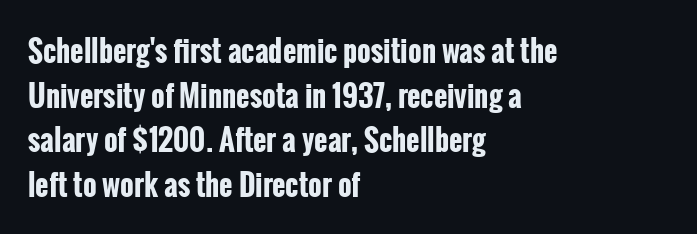
The image shows 29 px bold, condensed sans-serif type, upright; set left-aligned, normal line spacing (1.54x), normal letter spacing, not underlined; low stroke contrast and a medium x-height.
